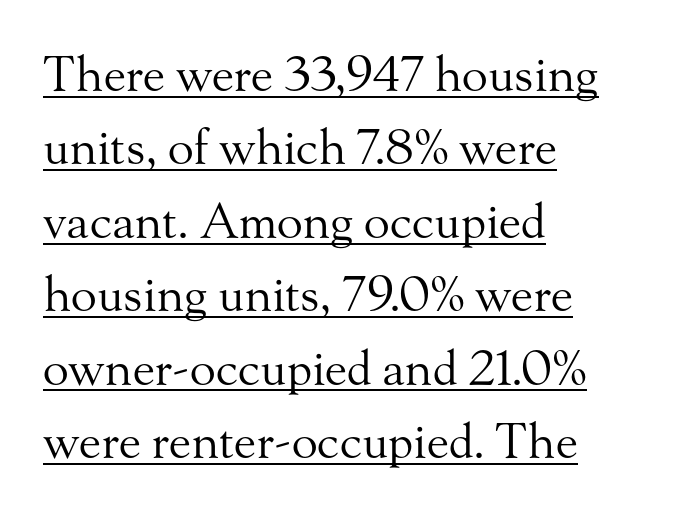
{"serif": "yes", "italic": "no", "bold": "no", "weight": "regular", "width": "normal", "stroke_contrast": "medium", "x_height": "small", "monospaced": "no", "underline": "yes", "align": "left", "line_spacing": "normal", "line_spacing_ratio": 1.53, "letter_spacing": "normal", "letter_spacing_em": 0.0, "glyph_px": 48}
